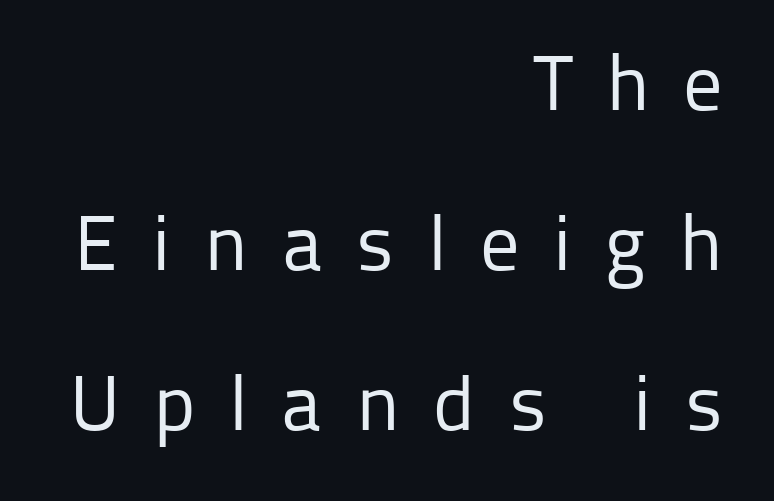
The text was rendered using a sans face with plain stroke endings. Do the letters lean? They stand straight. Looks like regular typesetting: each glyph gets only the width it needs. There is plenty of visible air inserted between adjacent glyphs.
